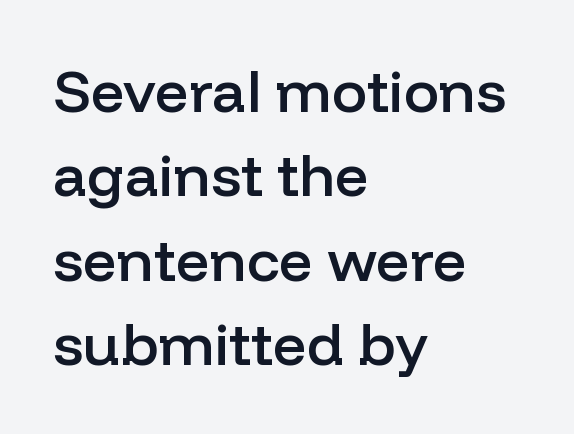
{"serif": "no", "italic": "no", "bold": "semi", "weight": "semibold", "width": "normal", "stroke_contrast": "low", "x_height": "medium", "monospaced": "no", "underline": "no", "align": "left", "line_spacing": "normal", "line_spacing_ratio": 1.43, "letter_spacing": "normal", "letter_spacing_em": 0.0, "glyph_px": 59}
